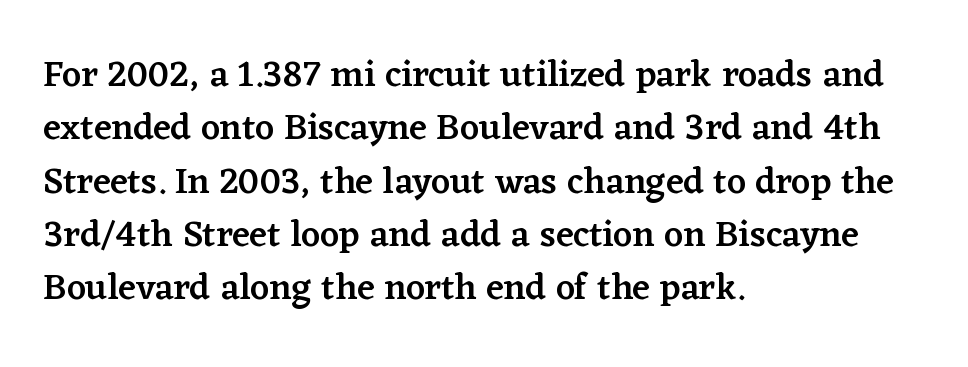
Q: Is the text bold? A: Semi-bold.
Q: Is the text italic (slanted)? A: No, it is upright.
Q: Is the typeface a serif or a sans-serif typeface? A: Serif.
Q: Is the text underlined? A: No.
Q: How is the paragraph aligned? A: Left-aligned.
Q: Is the spacing between letters normal or unusually wide? A: Normal.
Q: Is the spacing between lines tight, normal or loose? A: Normal.
Q: Width (condensed, normal, or wide)? A: Normal.
Q: Stroke contrast? A: Low.
Q: x-height? A: Medium.
Q: Monospaced? A: No.
